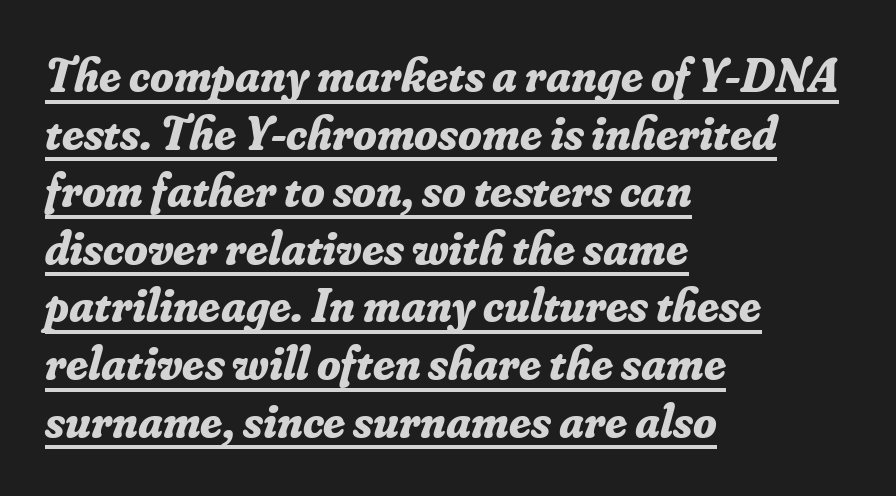
The face used here appears with an underline applied. Italic? Definitely — the glyphs are oblique. The strokes are fattened all the way to bold. Typographically, this falls in the serif category. The paragraph shown leans on its left margin. Proportional: the letters do not fall into vertical columns.
